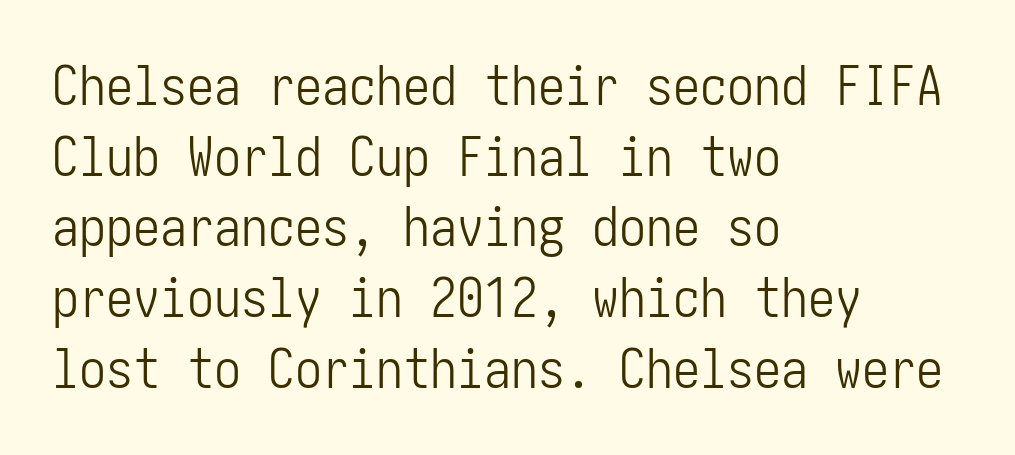
The image shows 54 px light, condensed sans-serif type, upright; set left-aligned, normal line spacing (1.31x), normal letter spacing, not underlined; low stroke contrast and a medium x-height.
